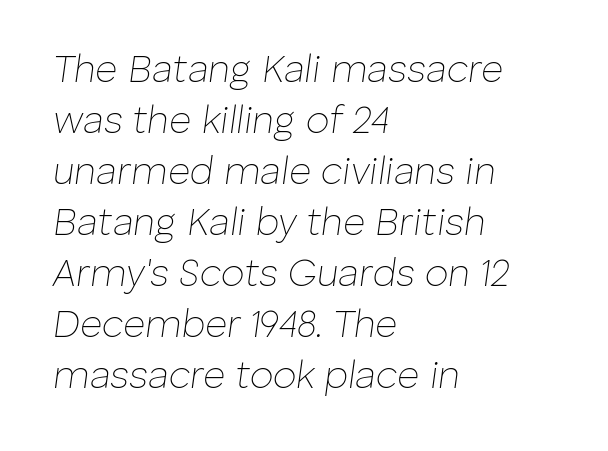
Q: Is the text bold? A: No.
Q: Is the text italic (slanted)? A: Yes, it leans right by about 8 degrees.
Q: Is the text underlined? A: No.
Q: How is the paragraph aligned? A: Left-aligned.
Q: Is the spacing between letters normal or unusually wide? A: Normal.
Q: Is the spacing between lines tight, normal or loose? A: Normal.
Q: Width (condensed, normal, or wide)? A: Normal.
Q: Stroke contrast? A: Low.
Q: x-height? A: Medium.
Q: Monospaced? A: No.
